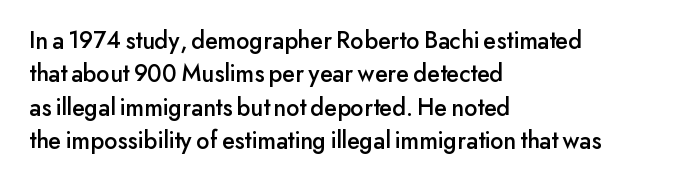
The image shows 25 px text type, upright; set left-aligned, normal line spacing (1.34x), normal letter spacing, not underlined.
